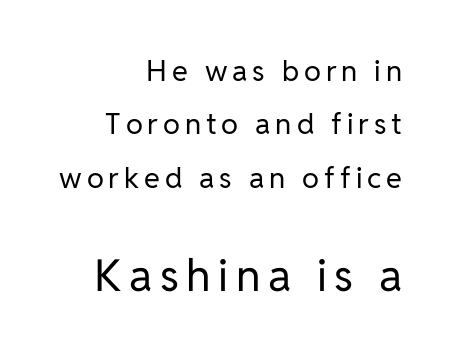
The image shows 44 px regular-weight sans-serif type, upright; set right-aligned, line spacing 1.84x, not underlined; the second (bottom) block is 1.52x larger; low stroke contrast and a medium x-height.
